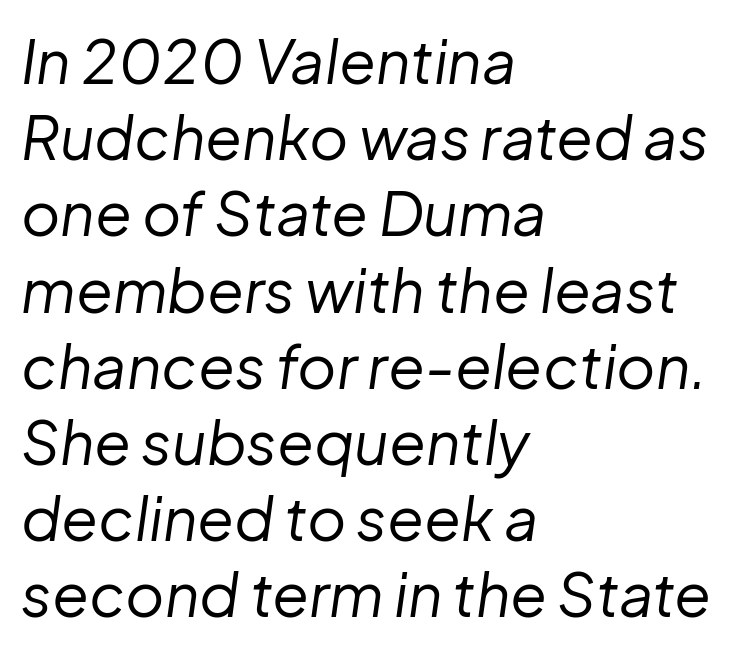
The image shows 60 px regular-weight type, italic (leaning right); set left-aligned, normal line spacing (1.27x), normal letter spacing, not underlined; low stroke contrast and a medium x-height.
